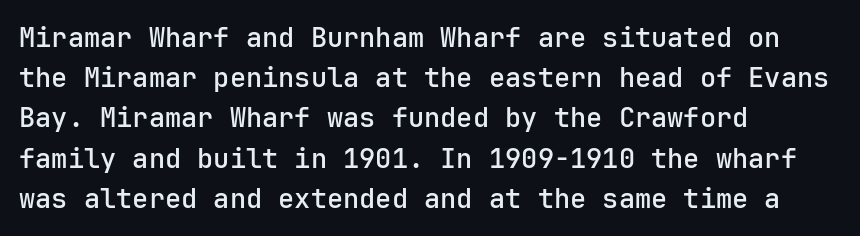
The image shows 27 px text type, upright; set left-aligned, normal line spacing (1.49x), normal letter spacing, not underlined.
